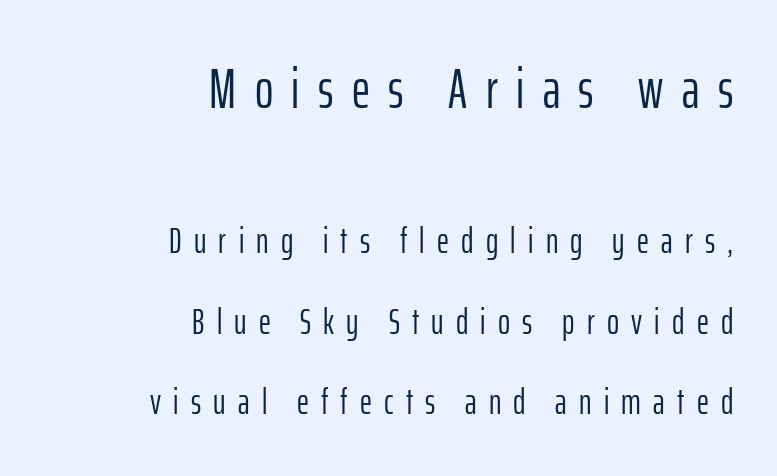
The image shows 56 px light, condensed sans-serif type, upright; set right-aligned, loose line spacing (2.18x), unusually wide letter spacing (+0.33 em), not underlined; the first (top) block is 1.51x larger; low stroke contrast and a medium x-height.
